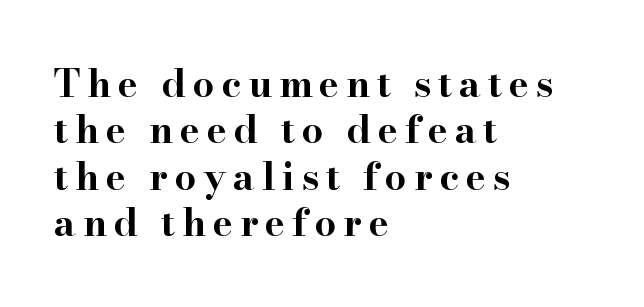
{"serif": "yes", "italic": "no", "bold": "yes", "weight": "bold", "width": "wide", "stroke_contrast": "high", "x_height": "small", "monospaced": "no", "underline": "no", "align": "left", "line_spacing_ratio": 1.22, "glyph_px": 38}
